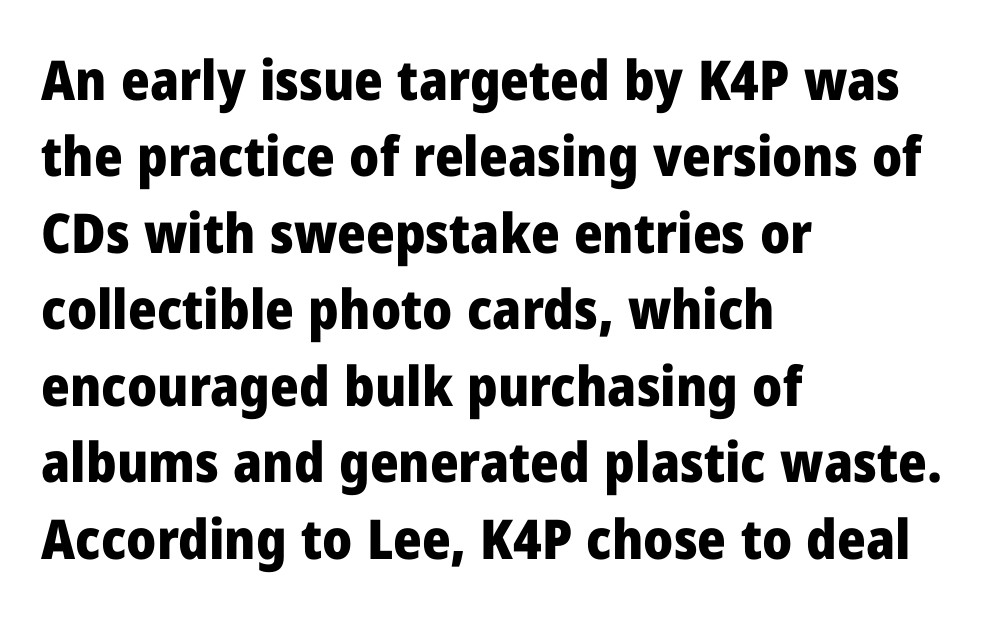
Q: Is the text bold? A: Yes.
Q: Is the text italic (slanted)? A: No, it is upright.
Q: Is the typeface a serif or a sans-serif typeface? A: Sans-serif.
Q: Is the text underlined? A: No.
Q: How is the paragraph aligned? A: Left-aligned.
Q: Is the spacing between letters normal or unusually wide? A: Normal.
Q: Is the spacing between lines tight, normal or loose? A: Normal.
Q: Width (condensed, normal, or wide)? A: Normal.
Q: Stroke contrast? A: Low.
Q: x-height? A: Medium.
Q: Monospaced? A: No.
